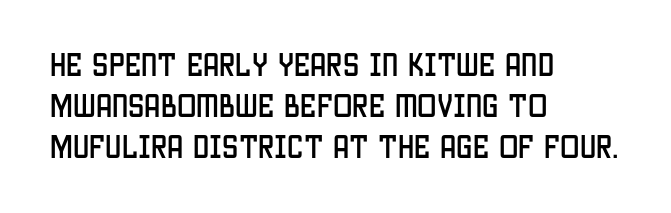
Q: Is the text italic (slanted)? A: No, it is upright.
Q: Is the text underlined? A: No.
Q: How is the paragraph aligned? A: Left-aligned.
Q: Is the spacing between letters normal or unusually wide? A: Normal.
Q: Is the spacing between lines tight, normal or loose? A: Normal.
